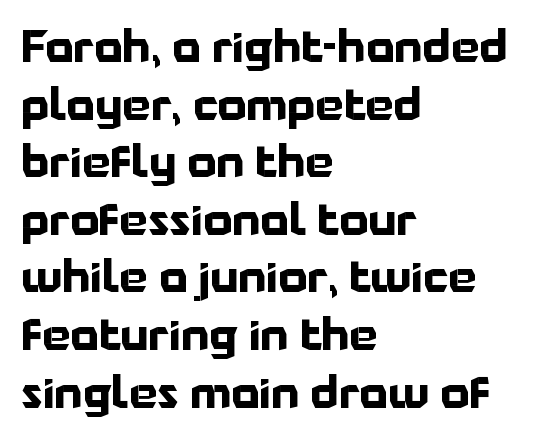
{"serif": "no", "italic": "no", "bold": "yes", "weight": "bold", "width": "normal", "stroke_contrast": "low", "x_height": "medium", "monospaced": "no", "underline": "no", "align": "left", "line_spacing": "normal", "line_spacing_ratio": 1.28, "letter_spacing": "normal", "letter_spacing_em": 0.0, "glyph_px": 45}
